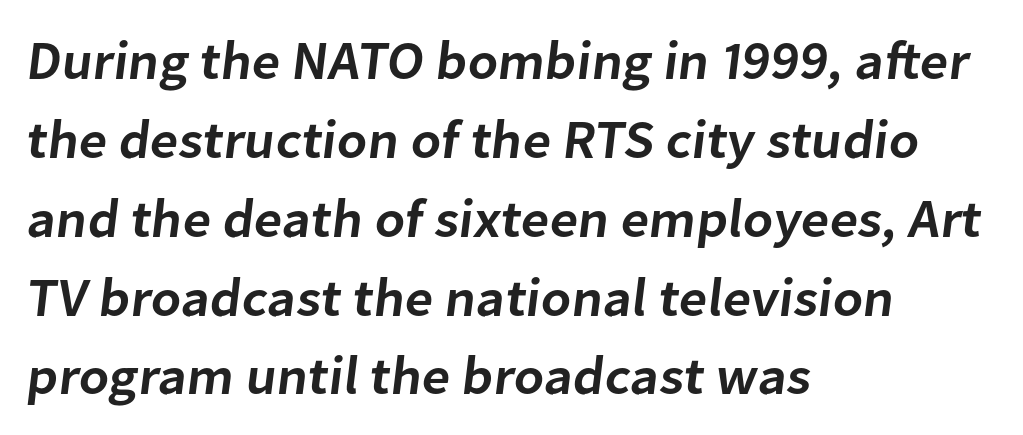
The image shows 54 px semibold sans-serif type; set left-aligned, normal line spacing (1.46x), normal letter spacing, not underlined; low stroke contrast and a medium x-height.
